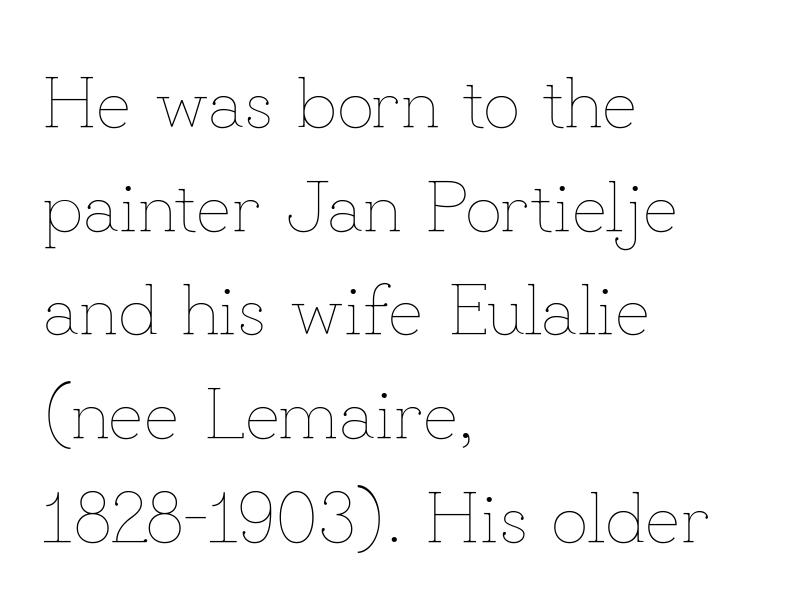
Plain, unruled lines of type. The typeface has the unassuming heft of standard copy or less. Reading down the block, your eye returns to a fixed left position each line. It's the straight-up-and-down kind of type. Leading matches the norm, producing a regular column. Characters follow at the spacing the type designer built in.
